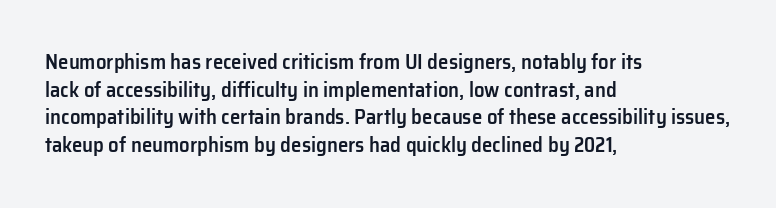
The image shows 21 px text type, upright; set left-aligned, normal line spacing (1.32x), normal letter spacing, not underlined.
